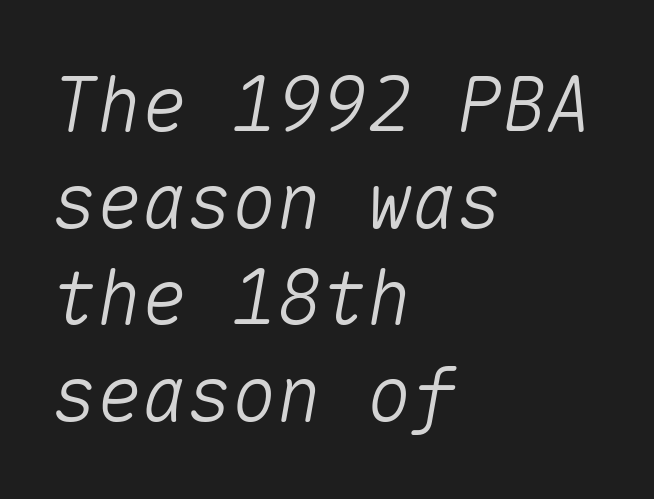
{"italic": "yes", "lean": "right", "slant_degrees": 10, "width": "normal", "stroke_contrast": "medium", "x_height": "medium", "monospaced": "yes", "underline": "no", "align": "left", "line_spacing": "normal", "line_spacing_ratio": 1.29, "letter_spacing": "normal", "letter_spacing_em": 0.0, "glyph_px": 75}
